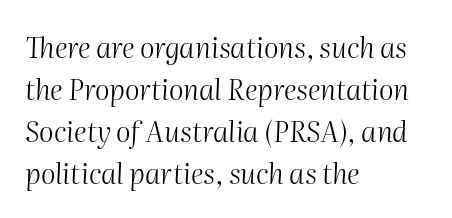
The image shows 28 px light type, italic (leaning right); set left-aligned, normal line spacing (1.5x), normal letter spacing, not underlined; medium stroke contrast and a medium x-height.
